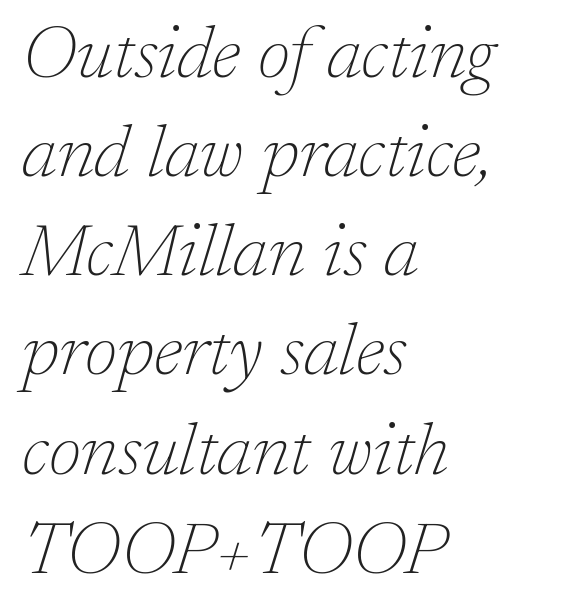
{"serif": "yes", "italic": "yes", "lean": "right", "slant_degrees": 17, "bold": "no", "weight": "thin", "width": "normal", "stroke_contrast": "low", "x_height": "medium", "monospaced": "no", "underline": "no", "align": "left", "line_spacing": "normal", "line_spacing_ratio": 1.34, "letter_spacing": "normal", "letter_spacing_em": 0.0, "glyph_px": 74}
